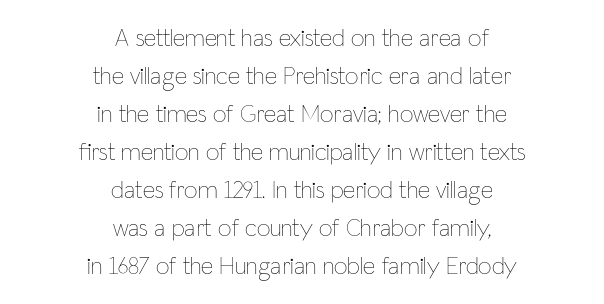
Q: Is the text bold? A: No.
Q: Is the text italic (slanted)? A: No, it is upright.
Q: Is the text underlined? A: No.
Q: How is the paragraph aligned? A: Centered.
Q: Is the spacing between letters normal or unusually wide? A: Normal.
Q: Is the spacing between lines tight, normal or loose? A: Normal.
